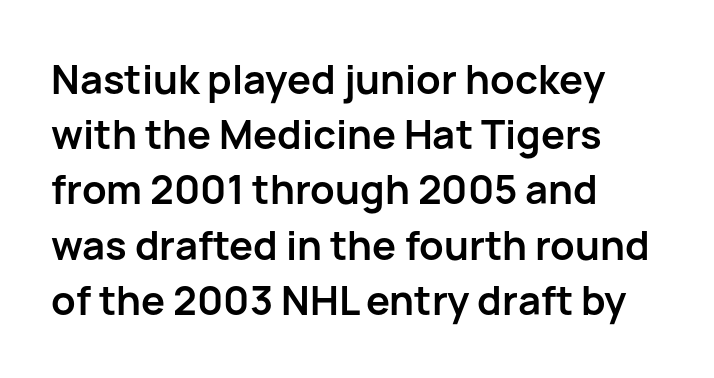
Q: Is the text bold? A: Yes.
Q: Is the text italic (slanted)? A: No, it is upright.
Q: Is the typeface a serif or a sans-serif typeface? A: Sans-serif.
Q: Is the text underlined? A: No.
Q: How is the paragraph aligned? A: Left-aligned.
Q: Is the spacing between letters normal or unusually wide? A: Normal.
Q: Is the spacing between lines tight, normal or loose? A: Normal.
Q: Width (condensed, normal, or wide)? A: Normal.
Q: Stroke contrast? A: Low.
Q: x-height? A: Medium.
Q: Monospaced? A: No.
